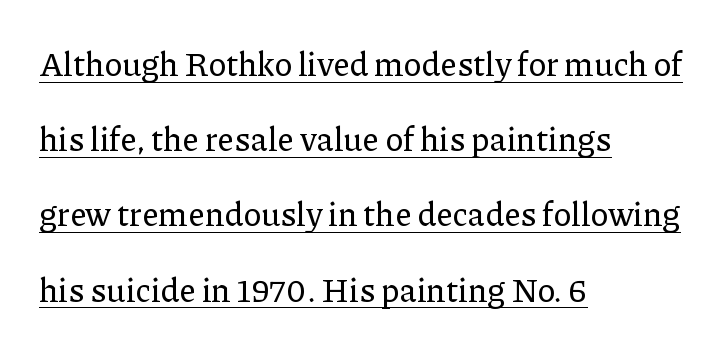
The paragraph shown leans on its left margin. Does the leading feel generous? Absolutely, it's lavish. Spacing verdict: proportional, widths tailored to each character. Quick note: underline on. Words appear dense and cohesive because spacing is normal. These lines are composed in type with serifs.
